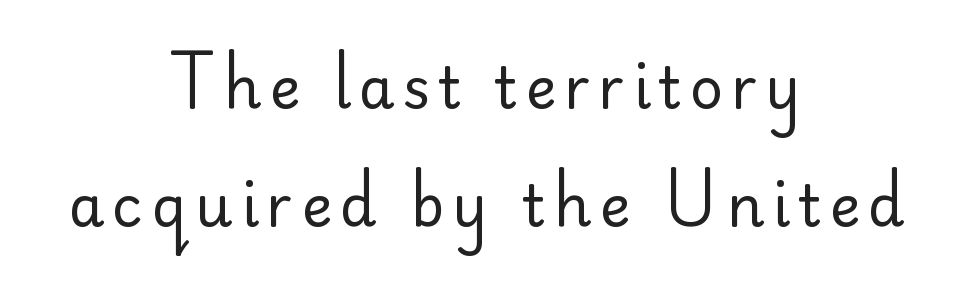
No feet cap the strokes, marking this as sans-serif type. Successive baselines arrive slowly, with a big drop between each. The letterforms sit at book weight or below. The area under the type is left untouched.
